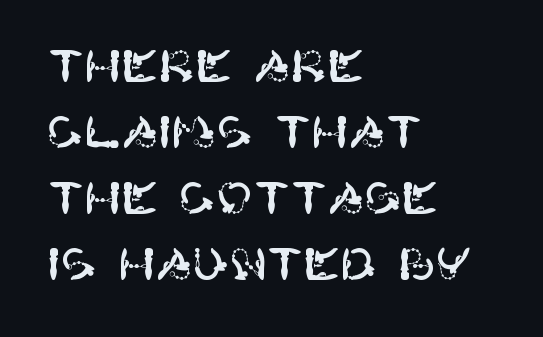
The image shows 44 px sans-serif type, upright; set left-aligned, normal line spacing (1.5x), normal letter spacing, not underlined; high stroke contrast and a large x-height.
